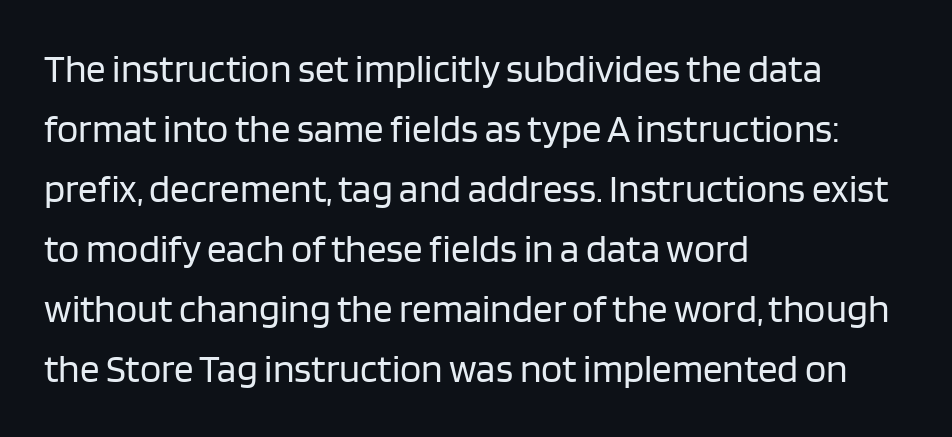
Q: Is the text bold? A: No.
Q: Is the text italic (slanted)? A: No, it is upright.
Q: Is the typeface a serif or a sans-serif typeface? A: Sans-serif.
Q: Is the text underlined? A: No.
Q: How is the paragraph aligned? A: Left-aligned.
Q: Is the spacing between letters normal or unusually wide? A: Normal.
Q: Is the spacing between lines tight, normal or loose? A: Normal.
Q: Width (condensed, normal, or wide)? A: Normal.
Q: Stroke contrast? A: Low.
Q: x-height? A: Large.
Q: Monospaced? A: No.
